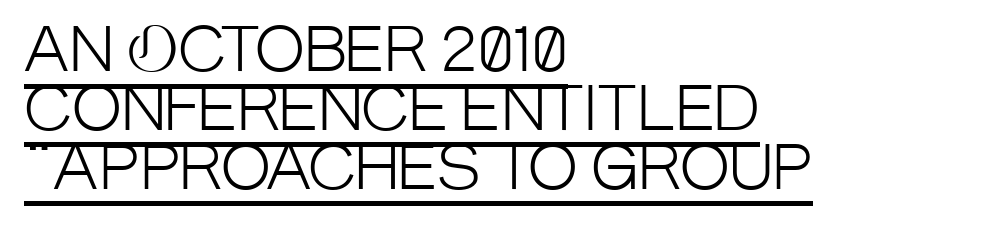
Descenders here cross a horizontal rule under the line. Nobody touched the tracking dial on this one. What's the leading like? Squeezed, with rows nearly overlapping. Where is the straight margin? On the left. Posture: vertical.
